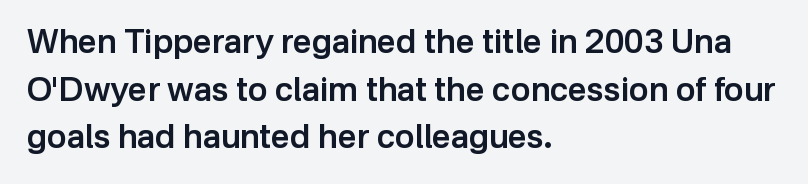
The image shows 33 px semibold sans-serif type, upright; set left-aligned, normal line spacing (1.44x), normal letter spacing, not underlined; low stroke contrast and a medium x-height.
